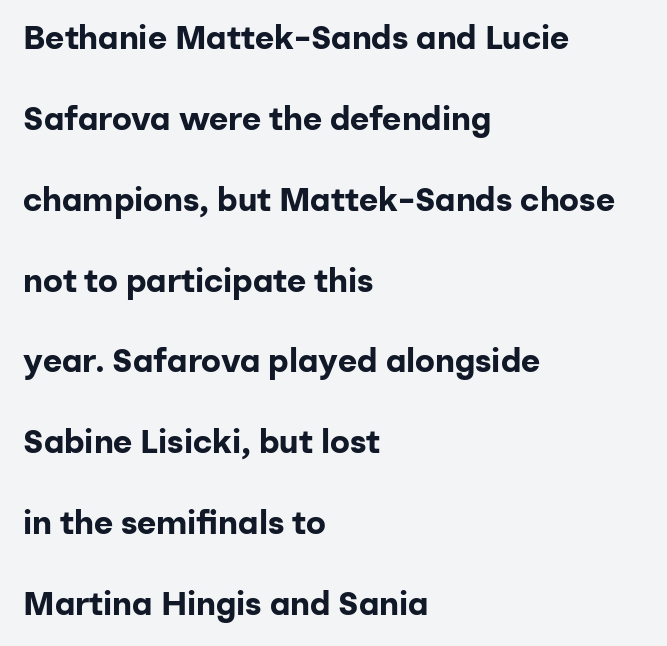
Q: Is the text bold? A: Yes.
Q: Is the text italic (slanted)? A: No, it is upright.
Q: Is the typeface a serif or a sans-serif typeface? A: Sans-serif.
Q: Is the text underlined? A: No.
Q: How is the paragraph aligned? A: Left-aligned.
Q: Is the spacing between letters normal or unusually wide? A: Normal.
Q: Is the spacing between lines tight, normal or loose? A: Loose.
Q: Width (condensed, normal, or wide)? A: Normal.
Q: Stroke contrast? A: Low.
Q: x-height? A: Medium.
Q: Monospaced? A: No.
